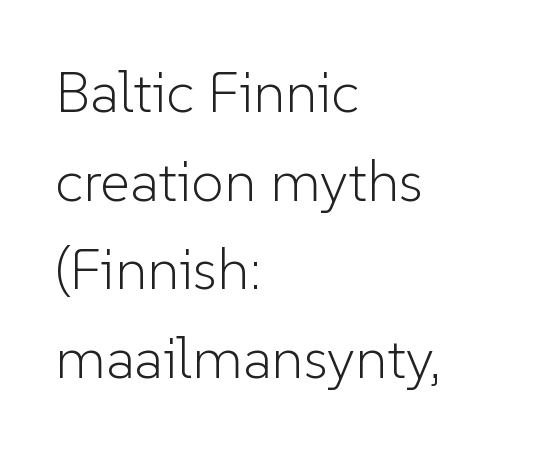
The image shows 58 px light sans-serif type, upright; set left-aligned, normal line spacing (1.53x), normal letter spacing, not underlined; low stroke contrast and a medium x-height.
